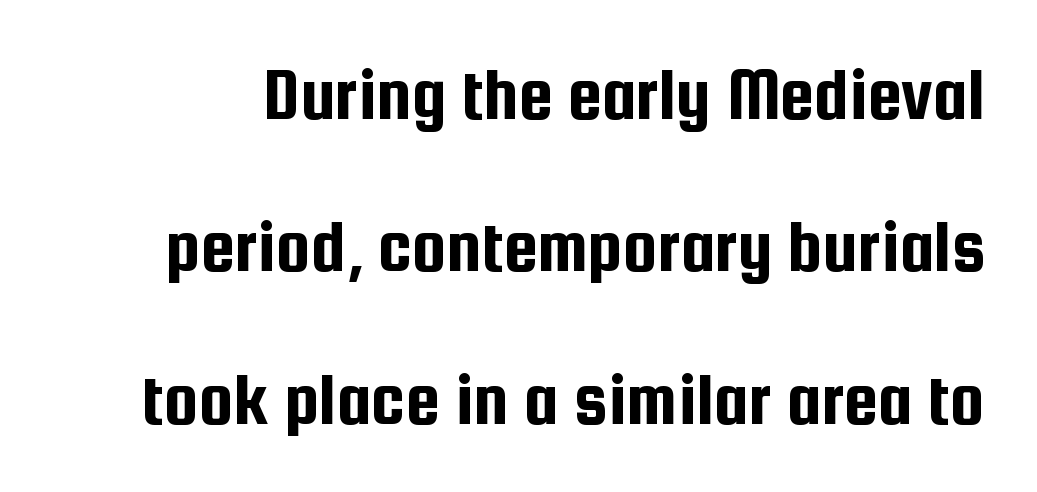
{"serif": "no", "italic": "no", "width": "condensed", "stroke_contrast": "low", "x_height": "medium", "monospaced": "no", "underline": "no", "line_spacing": "loose", "line_spacing_ratio": 1.98, "letter_spacing": "normal", "letter_spacing_em": 0.0, "glyph_px": 77}
